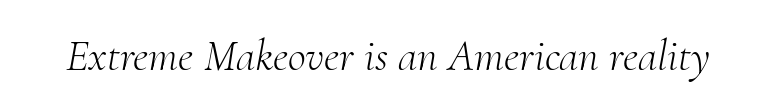
The image shows 44 px light serif type, italic (leaning right); set normal letter spacing, not underlined; medium stroke contrast and a small x-height.
